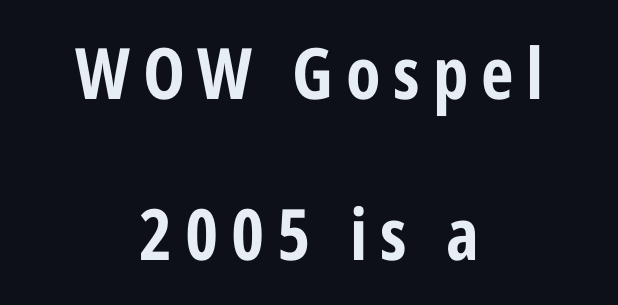
The space directly below the letters is spotless. Which margin do the lines hug? Neither — every line sits in the middle. A typesetter would call this proportional, since set widths differ per character. Vertically, the passage feels expansive, rows floating well apart. Set as a true bold cut, around the 700 mark.
